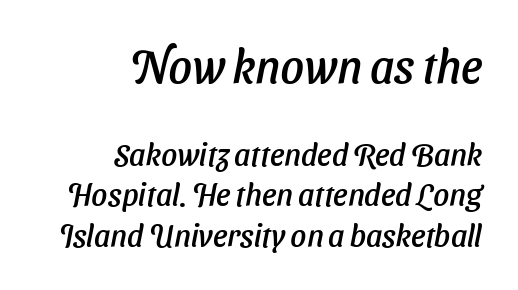
Q: Is the typeface a serif or a sans-serif typeface? A: Serif.
Q: Is the text underlined? A: No.
Q: How is the paragraph aligned? A: Right-aligned.
Q: Is the spacing between letters normal or unusually wide? A: Normal.
Q: Is the spacing between lines tight, normal or loose? A: Normal.
Q: Which block of text is set in a larger size, the first (top) or the second (bottom)? A: The first (top) one.
Q: Width (condensed, normal, or wide)? A: Normal.
Q: Stroke contrast? A: Low.
Q: x-height? A: Medium.
Q: Monospaced? A: No.
